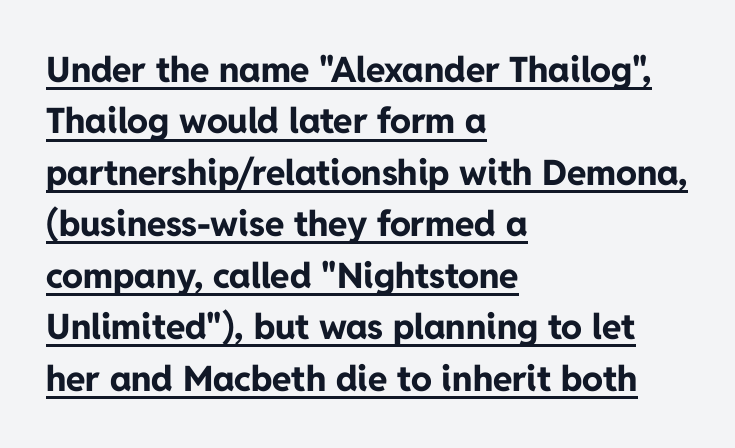
Q: Is the text bold? A: Yes.
Q: Is the text italic (slanted)? A: No, it is upright.
Q: Is the typeface a serif or a sans-serif typeface? A: Sans-serif.
Q: Is the text underlined? A: Yes.
Q: How is the paragraph aligned? A: Left-aligned.
Q: Is the spacing between letters normal or unusually wide? A: Normal.
Q: Is the spacing between lines tight, normal or loose? A: Normal.
Q: Width (condensed, normal, or wide)? A: Normal.
Q: Stroke contrast? A: Low.
Q: x-height? A: Medium.
Q: Monospaced? A: No.
